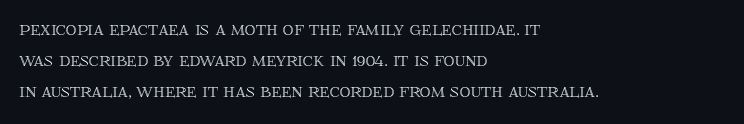
There is no visible air inserted between adjacent glyphs. Alignment: flush left. The words here are not underlined. The axis of the letterforms is exactly vertical. The designer left line spacing at the default.
